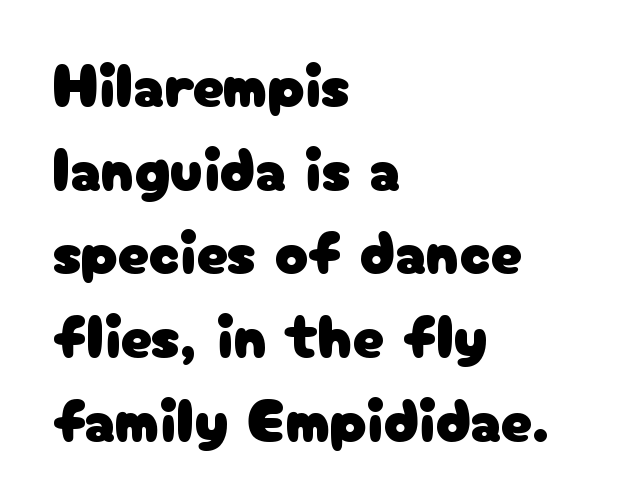
{"serif": "no", "italic": "no", "width": "normal", "stroke_contrast": "low", "x_height": "medium", "monospaced": "no", "underline": "no", "align": "left", "line_spacing": "normal", "line_spacing_ratio": 1.35, "letter_spacing": "normal", "letter_spacing_em": 0.0, "glyph_px": 62}
